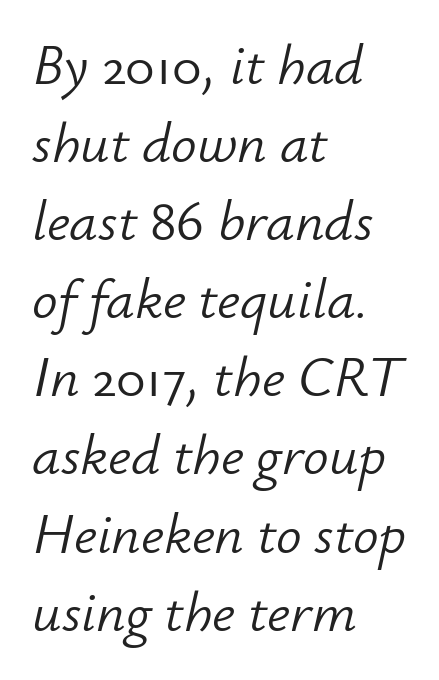
{"italic": "yes", "lean": "right", "slant_degrees": 12, "bold": "no", "weight": "light", "width": "normal", "stroke_contrast": "low", "x_height": "small", "monospaced": "no", "underline": "no", "align": "left", "line_spacing": "normal", "line_spacing_ratio": 1.37, "letter_spacing": "normal", "letter_spacing_em": 0.0, "glyph_px": 57}
